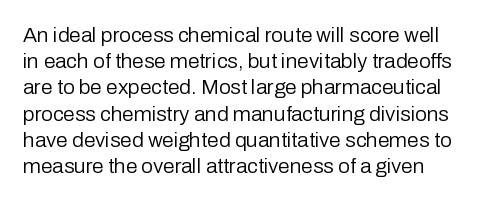
This reads as an unemphasized weight, regular at the heaviest. The letterforms sit shoulder to shoulder at normal distance. The string is rendered with underlining switched off. This sample uses an upright cut, with every glyph sitting square on the baseline. Reading down the column, the eye jumps a familiar distance to each next line.
